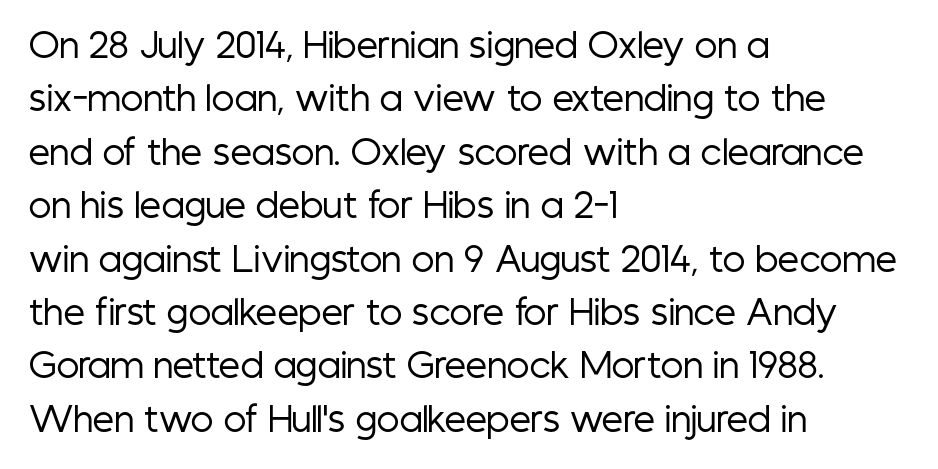
{"serif": "no", "italic": "no", "bold": "no", "weight": "regular", "width": "condensed", "stroke_contrast": "low", "x_height": "medium", "monospaced": "no", "underline": "no", "align": "left", "line_spacing": "normal", "line_spacing_ratio": 1.57, "letter_spacing": "normal", "letter_spacing_em": 0.0, "glyph_px": 34}
